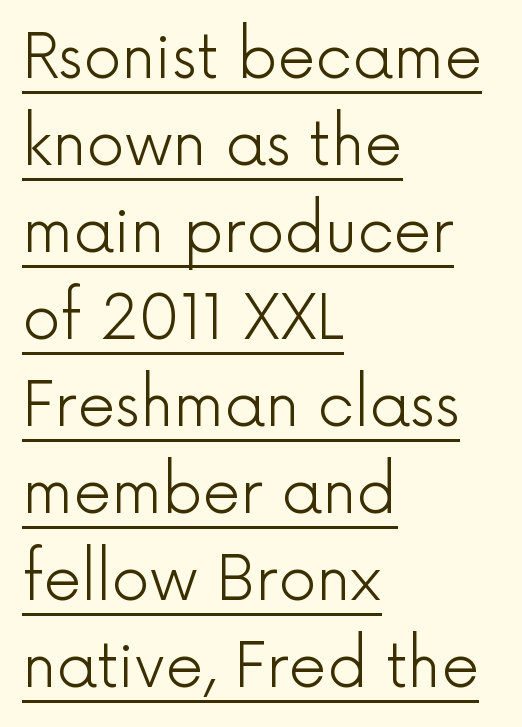
If you drew a ruler down the left edge, every line would touch it. Regarding serifs, this sample does without them. Is there an underline? Yes — a line sits under the letters. No italicization has been applied; the sample stays upright.
